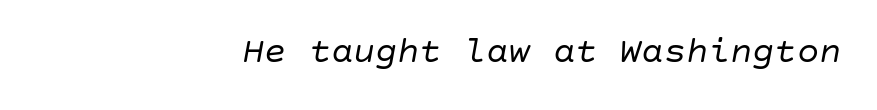
The image shows 37 px regular-weight type, italic (leaning right); set right-aligned, normal letter spacing, not underlined; low stroke contrast and a large x-height.
